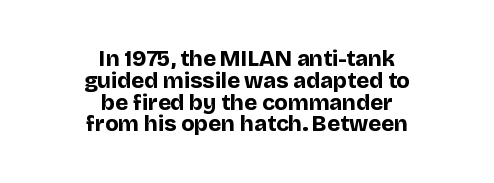
The image shows 22 px bold type, upright; set centered, tight line spacing (0.99x), normal letter spacing, not underlined.
